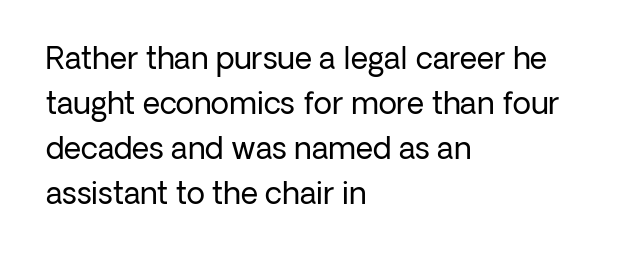
The image shows 30 px regular-weight sans-serif type, upright; set left-aligned, normal line spacing (1.5x), normal letter spacing, not underlined; low stroke contrast and a medium x-height.
